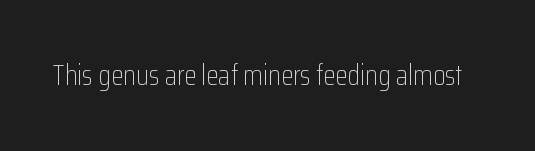
{"serif": "no", "italic": "no", "bold": "no", "weight": "light", "width": "condensed", "stroke_contrast": "low", "x_height": "medium", "monospaced": "no", "underline": "no", "letter_spacing": "normal", "letter_spacing_em": 0.0, "glyph_px": 28}
